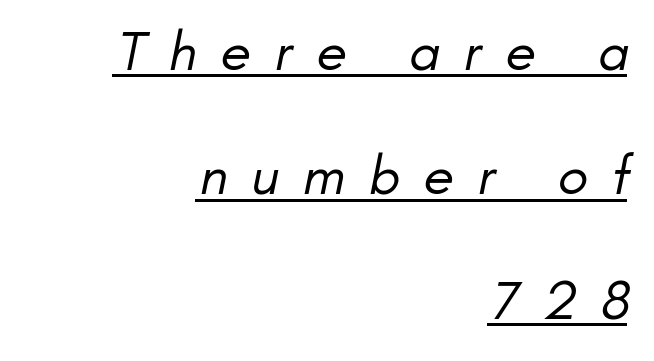
The image shows 56 px regular-weight sans-serif type; set right-aligned, loose line spacing (2.22x), unusually wide letter spacing (+0.42 em), underlined; low stroke contrast and a small x-height.
